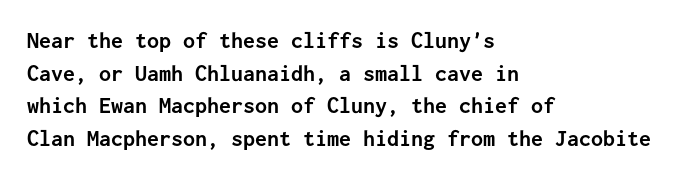
The rendering uses a moderate line-height, typical for paragraphs. The typography opts for an upright posture over an oblique one. Each word holds together tightly as a unit, with standard inter-letter gaps. Left-aligned paragraph, ragged on the right. The sample has been set heavy, in full bold. The string is rendered with underlining switched off.
